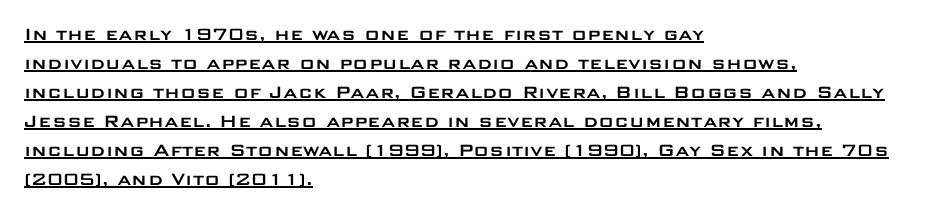
{"italic": "no", "underline": "yes", "align": "left", "line_spacing": "normal", "line_spacing_ratio": 1.38, "letter_spacing": "normal", "letter_spacing_em": 0.0, "glyph_px": 21}
